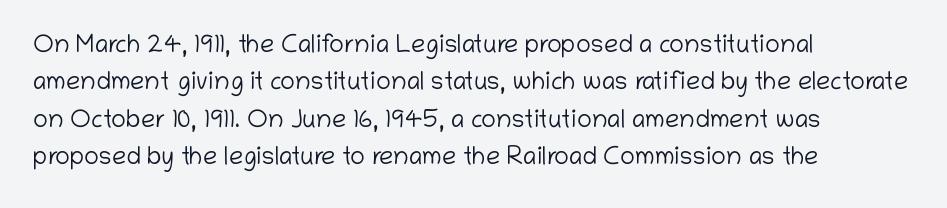
In CSS terms this would be text-align: left. Descenders are the only things crossing below the line. One glance says typical: line gaps are just what's usual. This is the regular roman posture of the typeface.
